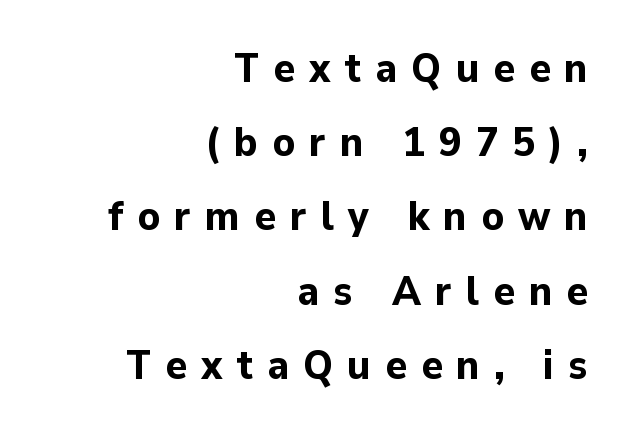
Q: Is the text bold? A: Yes.
Q: Is the text italic (slanted)? A: No, it is upright.
Q: Is the typeface a serif or a sans-serif typeface? A: Sans-serif.
Q: Is the text underlined? A: No.
Q: How is the paragraph aligned? A: Right-aligned.
Q: Is the spacing between letters normal or unusually wide? A: Unusually wide.
Q: Width (condensed, normal, or wide)? A: Normal.
Q: Stroke contrast? A: Low.
Q: x-height? A: Medium.
Q: Monospaced? A: No.
